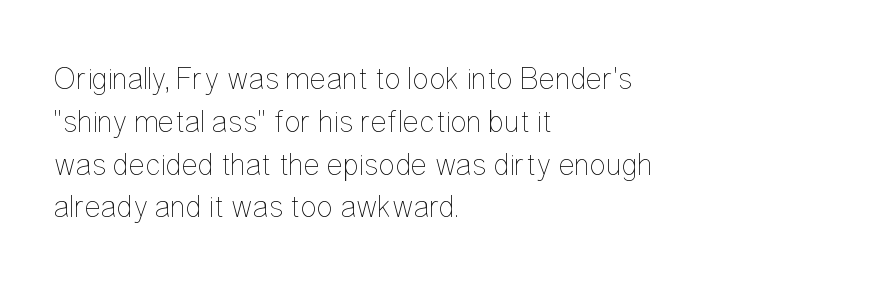
{"italic": "no", "bold": "no", "weight": "thin", "width": "condensed", "stroke_contrast": "low", "x_height": "medium", "monospaced": "no", "underline": "no", "align": "left", "line_spacing": "normal", "line_spacing_ratio": 1.38, "letter_spacing": "normal", "letter_spacing_em": 0.0, "glyph_px": 31}
